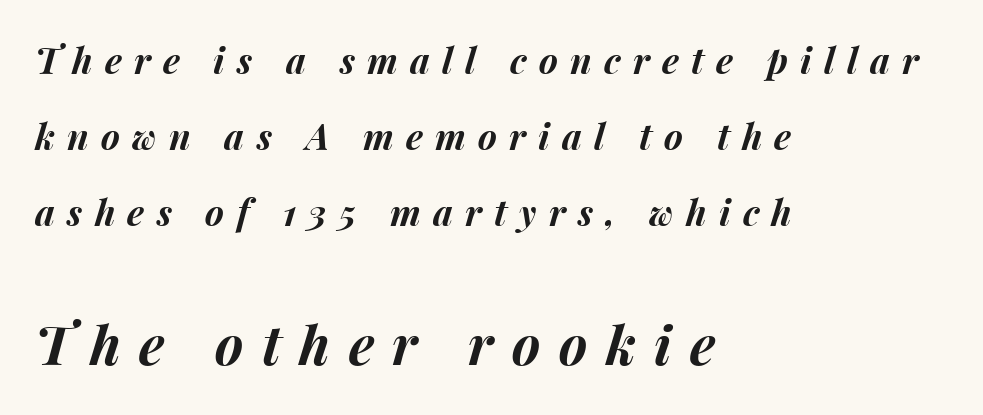
The image shows 54 px bold type, italic (leaning right); set left-aligned, loose line spacing (2.11x), unusually wide letter spacing (+0.34 em), not underlined; the second (bottom) block is 1.5x larger; medium stroke contrast and a medium x-height.
